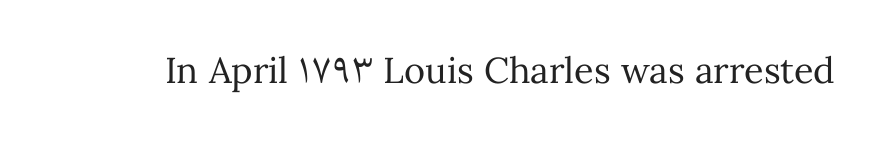
You could not count columns in this text — the font is proportionally spaced. In terms of letterspacing, this is plain default setting. Is there any slant? The stems are plumb. Nobody drew a line under any word here.
